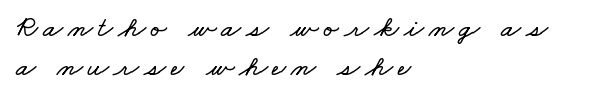
{"width": "wide", "stroke_contrast": "low", "x_height": "small", "monospaced": "no", "underline": "no", "align": "left", "line_spacing": "normal", "line_spacing_ratio": 1.33, "glyph_px": 29}
